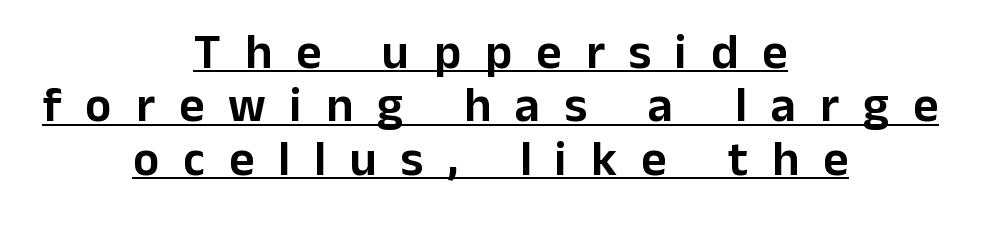
Q: Is the text italic (slanted)? A: No, it is upright.
Q: Is the typeface a serif or a sans-serif typeface? A: Sans-serif.
Q: Is the text underlined? A: Yes.
Q: How is the paragraph aligned? A: Centered.
Q: Is the spacing between letters normal or unusually wide? A: Unusually wide.
Q: Is the spacing between lines tight, normal or loose? A: Tight.
Q: Width (condensed, normal, or wide)? A: Normal.
Q: Stroke contrast? A: Low.
Q: x-height? A: Medium.
Q: Monospaced? A: No.
